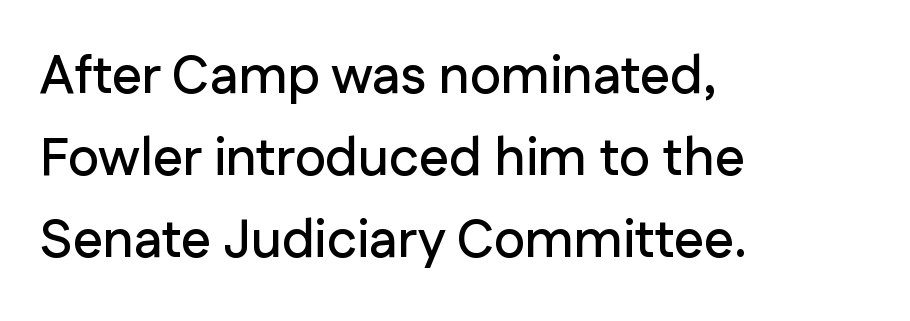
The image shows 53 px sans-serif type, upright; set left-aligned, normal line spacing (1.55x), normal letter spacing, not underlined; low stroke contrast and a medium x-height.
